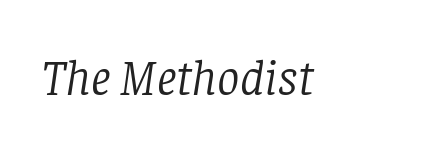
The face used here is rendered with its standard letterfit. Check under the words: just untouched page. Proportional: the letters do not fall into vertical columns. The specimen reads as italic at a glance. The type family on display is of the serif kind. The passage shown is not bold in any degree.
